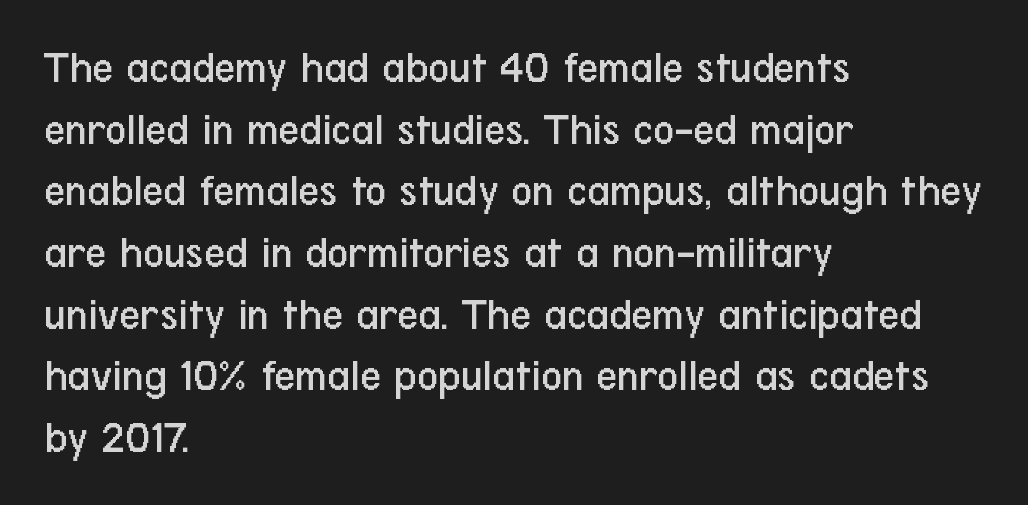
The image shows 46 px regular-weight, condensed sans-serif type, upright; set left-aligned, normal line spacing (1.34x), normal letter spacing, not underlined; low stroke contrast and a medium x-height.
